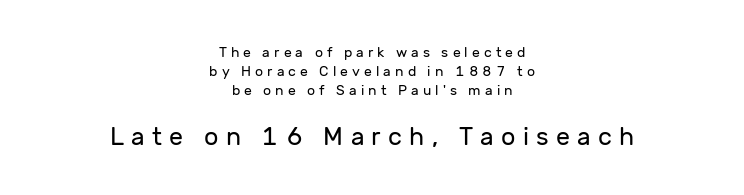
The image shows 25 px text type, upright; set centered, normal line spacing (1.37x), unusually wide letter spacing (+0.29 em), not underlined; the second (bottom) block is 1.79x larger.
